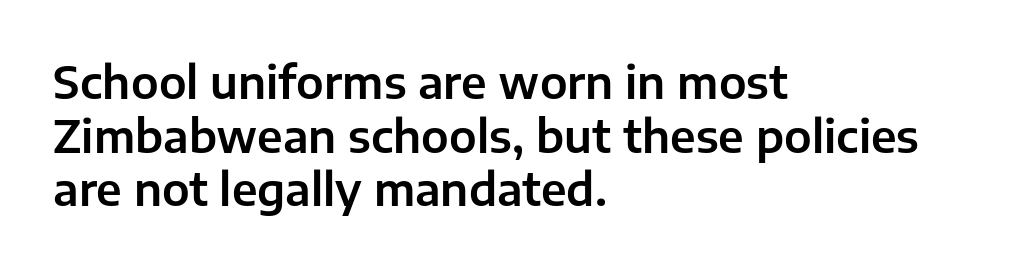
{"serif": "no", "italic": "no", "width": "normal", "stroke_contrast": "low", "x_height": "medium", "monospaced": "no", "underline": "no", "align": "left", "line_spacing_ratio": 1.22, "letter_spacing": "normal", "letter_spacing_em": 0.0, "glyph_px": 44}
